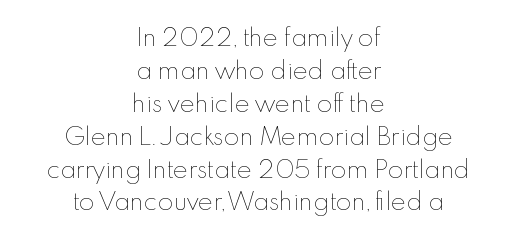
Q: Is the text bold? A: No.
Q: Is the text italic (slanted)? A: No, it is upright.
Q: Is the text underlined? A: No.
Q: How is the paragraph aligned? A: Centered.
Q: Is the spacing between letters normal or unusually wide? A: Normal.
Q: Is the spacing between lines tight, normal or loose? A: Normal.
